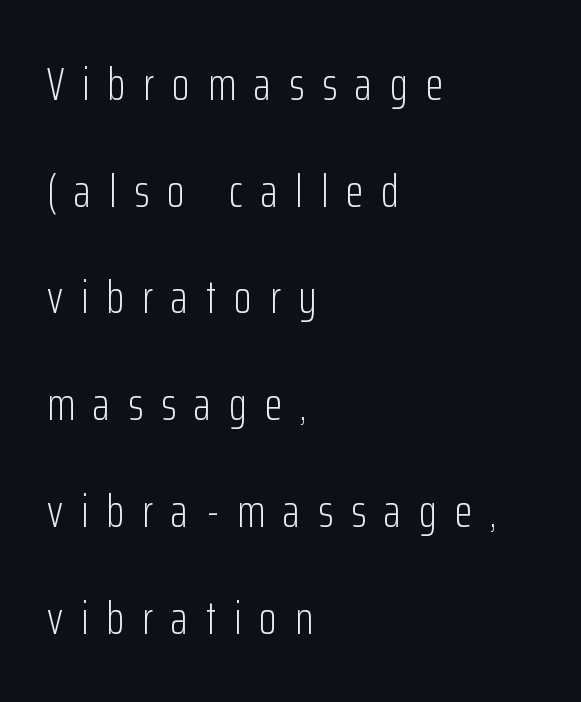
{"serif": "no", "italic": "no", "bold": "no", "weight": "light", "width": "condensed", "stroke_contrast": "low", "x_height": "medium", "monospaced": "no", "underline": "no", "align": "left", "line_spacing": "loose", "line_spacing_ratio": 2.32, "letter_spacing": "wide", "letter_spacing_em": 0.39, "glyph_px": 46}
